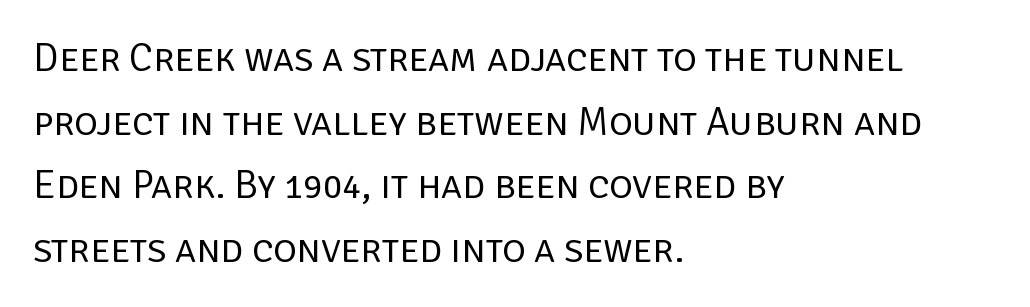
Q: Is the text bold? A: No.
Q: Is the text italic (slanted)? A: No, it is upright.
Q: Is the typeface a serif or a sans-serif typeface? A: Sans-serif.
Q: Is the text underlined? A: No.
Q: How is the paragraph aligned? A: Left-aligned.
Q: Is the spacing between letters normal or unusually wide? A: Normal.
Q: Is the spacing between lines tight, normal or loose? A: Normal.
Q: Width (condensed, normal, or wide)? A: Normal.
Q: Stroke contrast? A: Low.
Q: x-height? A: Large.
Q: Monospaced? A: No.
